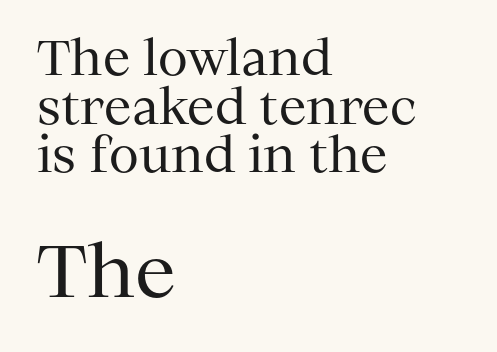
Q: Is the text bold? A: No.
Q: Is the text italic (slanted)? A: No, it is upright.
Q: Is the typeface a serif or a sans-serif typeface? A: Serif.
Q: Is the text underlined? A: No.
Q: How is the paragraph aligned? A: Left-aligned.
Q: Is the spacing between letters normal or unusually wide? A: Normal.
Q: Is the spacing between lines tight, normal or loose? A: Tight.
Q: Which block of text is set in a larger size, the first (top) or the second (bottom)? A: The second (bottom) one.
Q: Width (condensed, normal, or wide)? A: Normal.
Q: Stroke contrast? A: Medium.
Q: x-height? A: Medium.
Q: Monospaced? A: No.
